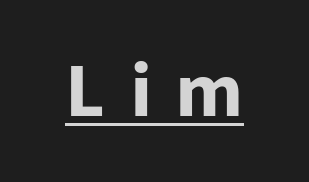
{"serif": "no", "italic": "no", "bold": "yes", "weight": "heavy", "width": "normal", "stroke_contrast": "low", "x_height": "medium", "monospaced": "no", "underline": "yes", "letter_spacing": "wide", "letter_spacing_em": 0.33, "glyph_px": 69}
